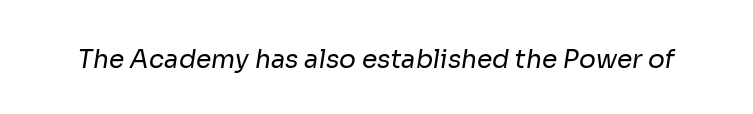
Q: Is the text bold? A: No.
Q: Is the text underlined? A: No.
Q: Is the spacing between letters normal or unusually wide? A: Normal.
